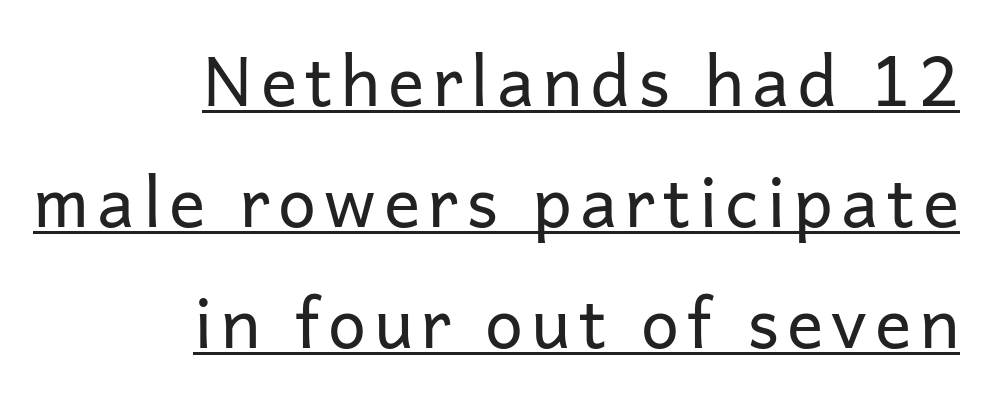
Q: Is the text bold? A: No.
Q: Is the text italic (slanted)? A: No, it is upright.
Q: Is the typeface a serif or a sans-serif typeface? A: Sans-serif.
Q: Is the text underlined? A: Yes.
Q: How is the paragraph aligned? A: Right-aligned.
Q: Width (condensed, normal, or wide)? A: Normal.
Q: Stroke contrast? A: Low.
Q: x-height? A: Medium.
Q: Monospaced? A: No.
